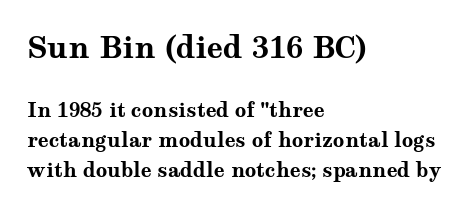
{"serif": "yes", "italic": "no", "bold": "yes", "weight": "bold", "width": "wide", "stroke_contrast": "medium", "x_height": "medium", "monospaced": "no", "underline": "no", "align": "left", "line_spacing": "normal", "line_spacing_ratio": 1.5, "letter_spacing": "normal", "letter_spacing_em": 0.0, "larger_block": "first", "size_ratio": 1.5, "glyph_px": 30}
